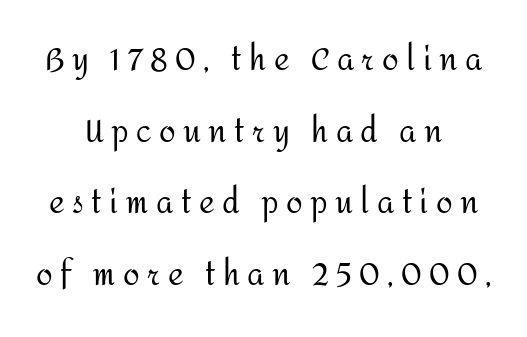
Q: Is the text bold? A: No.
Q: Is the text italic (slanted)? A: No, it is upright.
Q: Is the typeface a serif or a sans-serif typeface? A: Sans-serif.
Q: Is the text underlined? A: No.
Q: Is the spacing between letters normal or unusually wide? A: Unusually wide.
Q: Is the spacing between lines tight, normal or loose? A: Loose.
Q: Width (condensed, normal, or wide)? A: Normal.
Q: Stroke contrast? A: Medium.
Q: x-height? A: Medium.
Q: Monospaced? A: No.
